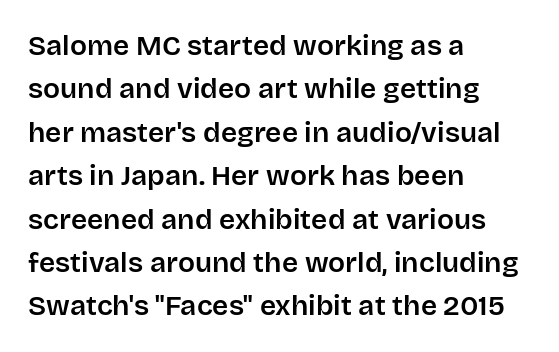
The image shows 28 px sans-serif type, upright; set left-aligned, normal line spacing (1.55x), normal letter spacing, not underlined; low stroke contrast and a large x-height.
